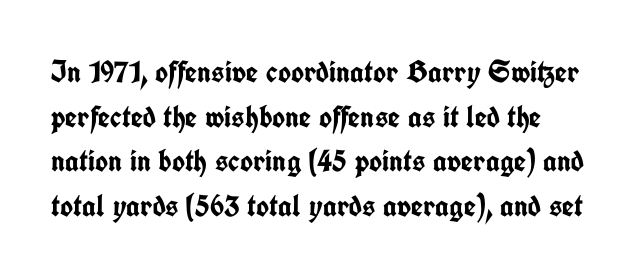
The image shows 31 px semibold, condensed sans-serif type, upright; set normal line spacing (1.44x), normal letter spacing, not underlined; low stroke contrast and a medium x-height.
